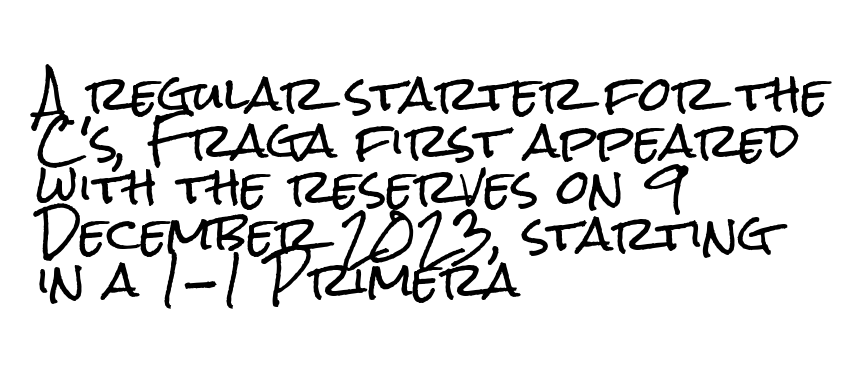
Ordinary non-slanted type is in use. The line texture is even and compact thanks to regular tracking. Font category for this specimen: sans-serif. Only glyphs here, with clear space below each row.
